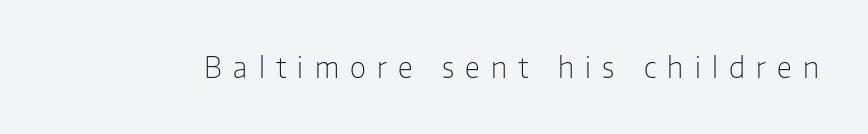
Q: Is the text bold? A: No.
Q: Is the text italic (slanted)? A: No, it is upright.
Q: Is the typeface a serif or a sans-serif typeface? A: Sans-serif.
Q: Is the text underlined? A: No.
Q: Is the spacing between letters normal or unusually wide? A: Unusually wide.
Q: Width (condensed, normal, or wide)? A: Normal.
Q: Stroke contrast? A: Low.
Q: x-height? A: Medium.
Q: Monospaced? A: No.
